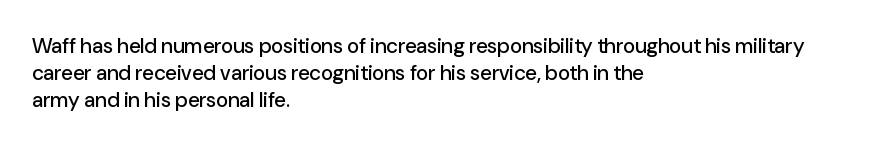
Q: Is the text italic (slanted)? A: No, it is upright.
Q: Is the text underlined? A: No.
Q: How is the paragraph aligned? A: Left-aligned.
Q: Is the spacing between letters normal or unusually wide? A: Normal.
Q: Is the spacing between lines tight, normal or loose? A: Normal.
